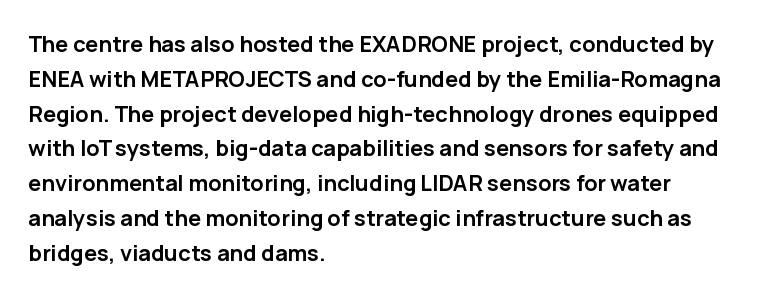
{"italic": "no", "bold": "yes", "underline": "no", "align": "left", "line_spacing": "normal", "line_spacing_ratio": 1.58, "letter_spacing": "normal", "letter_spacing_em": 0.0, "glyph_px": 22}
